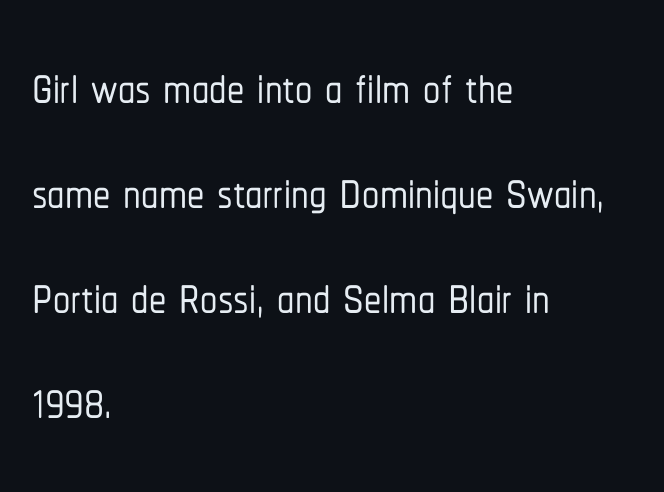
The image shows 69 px condensed sans-serif type, upright; set left-aligned, normal line spacing (1.52x), normal letter spacing, not underlined; low stroke contrast and a medium x-height.
